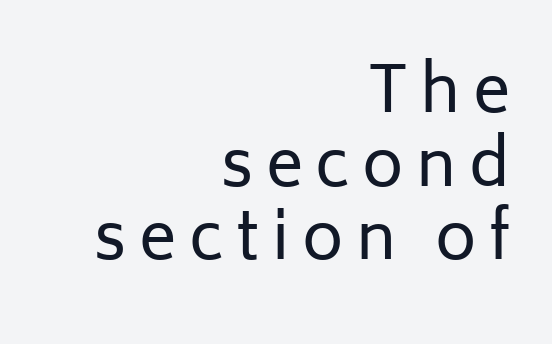
Q: Is the text bold? A: No.
Q: Is the text italic (slanted)? A: No, it is upright.
Q: Is the typeface a serif or a sans-serif typeface? A: Sans-serif.
Q: Is the text underlined? A: No.
Q: How is the paragraph aligned? A: Right-aligned.
Q: Is the spacing between letters normal or unusually wide? A: Unusually wide.
Q: Width (condensed, normal, or wide)? A: Normal.
Q: Stroke contrast? A: Low.
Q: x-height? A: Medium.
Q: Monospaced? A: No.
